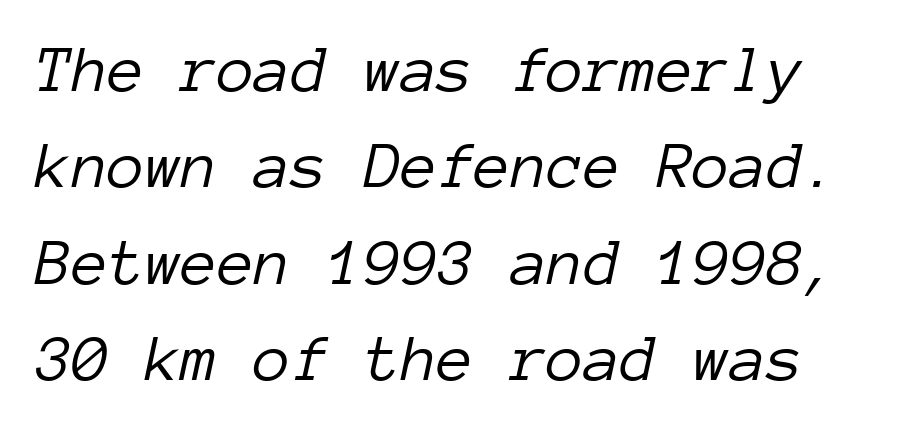
The image shows 67 px light type, italic (leaning right), monospaced; set normal line spacing (1.44x), normal letter spacing, not underlined; low stroke contrast and a medium x-height.
